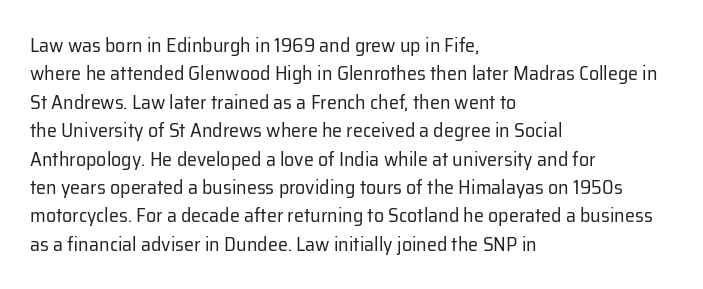
{"italic": "no", "bold": "no", "underline": "no", "align": "left", "line_spacing": "normal", "line_spacing_ratio": 1.42, "letter_spacing": "normal", "letter_spacing_em": 0.0, "glyph_px": 20}
